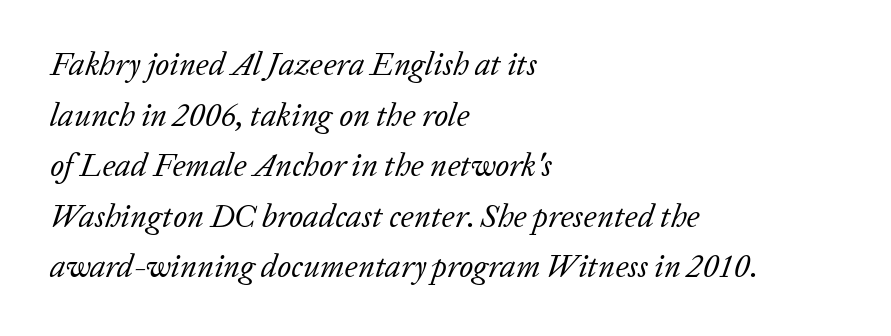
Character widths vary here, with narrow letters taking less room than wide ones. You can tell from the footed stems that serif type was used. The line-height multiplier appears to be the usual default. The zone under the glyphs is completely vacant. The rag falls on the right side of this text block.
